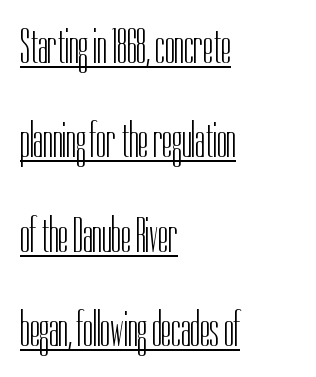
The lettering holds an erect, upright posture throughout. You can see a thin bar hugging the bottom of the glyphs. A light-to-regular cut is what we see here. This sample is left-justified, so line endings fall wherever the words run out. The line texture is even and compact thanks to regular tracking.
